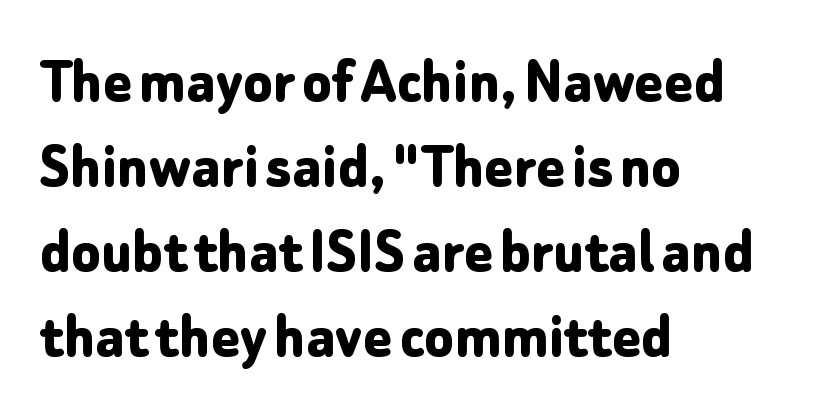
{"serif": "no", "italic": "no", "bold": "yes", "weight": "bold", "width": "normal", "stroke_contrast": "low", "x_height": "medium", "monospaced": "no", "underline": "no", "align": "left", "line_spacing": "normal", "line_spacing_ratio": 1.27, "letter_spacing": "normal", "letter_spacing_em": 0.0, "glyph_px": 67}
